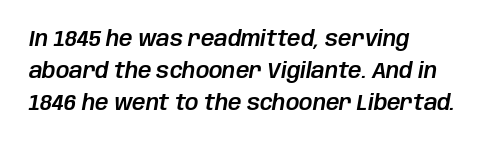
{"italic": "yes", "lean": "right", "slant_degrees": 10, "underline": "no", "align": "left", "line_spacing": "normal", "line_spacing_ratio": 1.53, "letter_spacing": "normal", "letter_spacing_em": 0.0, "glyph_px": 21}
